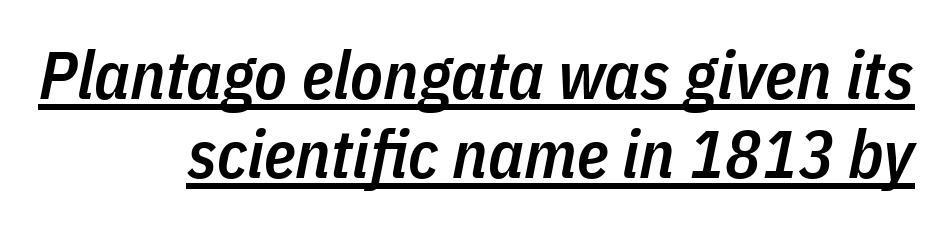
Q: Is the text bold? A: Semi-bold.
Q: Is the text italic (slanted)? A: Yes, it leans right by about 11 degrees.
Q: Is the text underlined? A: Yes.
Q: How is the paragraph aligned? A: Right-aligned.
Q: Is the spacing between letters normal or unusually wide? A: Normal.
Q: Width (condensed, normal, or wide)? A: Condensed.
Q: Stroke contrast? A: Low.
Q: x-height? A: Medium.
Q: Monospaced? A: No.
